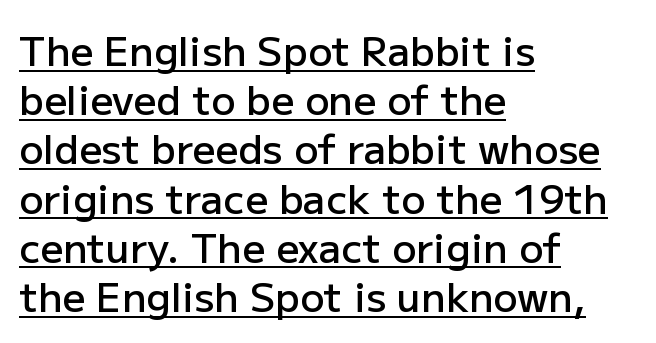
Q: Is the text bold? A: Semi-bold.
Q: Is the text italic (slanted)? A: No, it is upright.
Q: Is the typeface a serif or a sans-serif typeface? A: Sans-serif.
Q: Is the text underlined? A: Yes.
Q: How is the paragraph aligned? A: Left-aligned.
Q: Is the spacing between letters normal or unusually wide? A: Normal.
Q: Width (condensed, normal, or wide)? A: Normal.
Q: Stroke contrast? A: Low.
Q: x-height? A: Medium.
Q: Monospaced? A: No.
